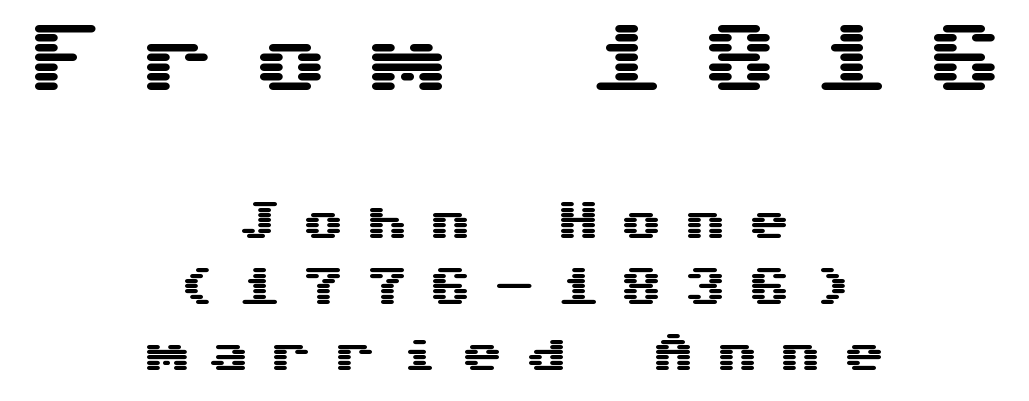
The image shows 76 px wide sans-serif type, upright; set centered, normal line spacing (1.53x), unusually wide letter spacing (+0.48 em), not underlined; the first (top) block is 1.77x larger; medium stroke contrast and a medium x-height.
